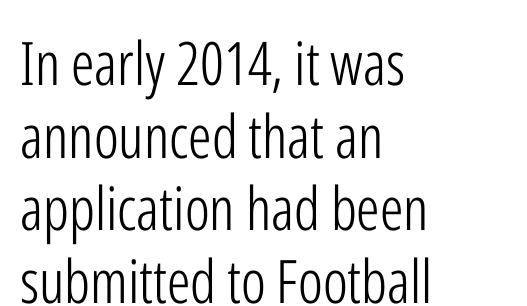
The image shows 60 px light, condensed sans-serif type, upright; set left-aligned, line spacing 1.21x, normal letter spacing, not underlined; low stroke contrast and a medium x-height.
